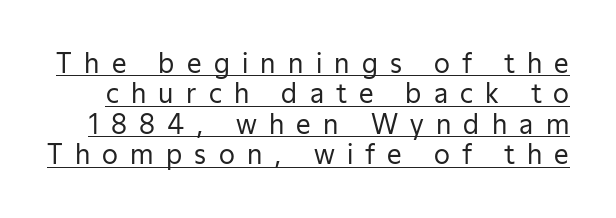
The image shows 26 px text type, upright; set line spacing 1.17x, unusually wide letter spacing (+0.47 em), underlined.
